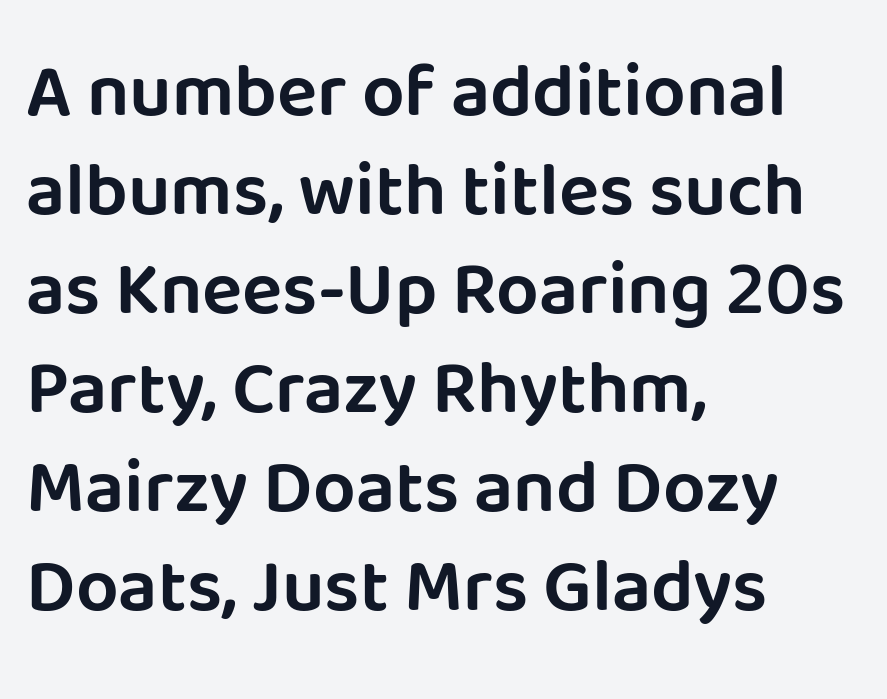
The image shows 75 px sans-serif type, upright; set left-aligned, normal line spacing (1.32x), normal letter spacing, not underlined; low stroke contrast and a large x-height.
